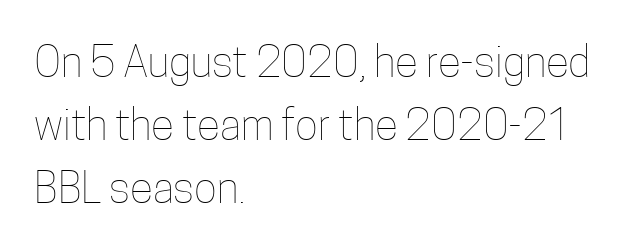
The image shows 43 px thin, condensed type, upright; set left-aligned, normal line spacing (1.46x), normal letter spacing, not underlined; low stroke contrast and a medium x-height.
